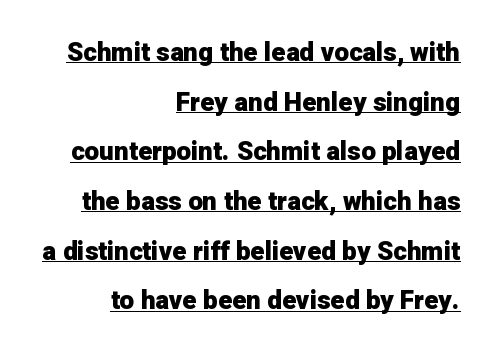
The image shows 26 px bold type, upright; set right-aligned, loose line spacing (1.91x), normal letter spacing, underlined.
